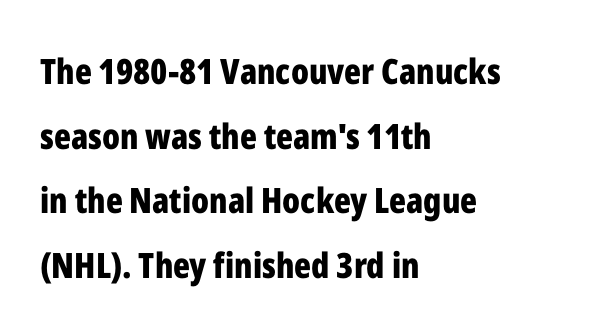
{"serif": "no", "italic": "no", "bold": "yes", "weight": "bold", "width": "condensed", "stroke_contrast": "low", "x_height": "medium", "monospaced": "no", "underline": "no", "align": "left", "line_spacing_ratio": 1.85, "letter_spacing": "normal", "letter_spacing_em": 0.0, "glyph_px": 35}
